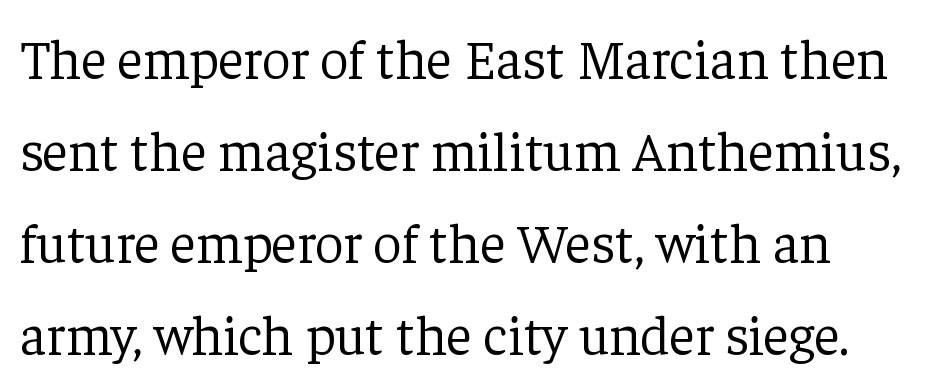
Q: Is the text bold? A: No.
Q: Is the text italic (slanted)? A: No, it is upright.
Q: Is the typeface a serif or a sans-serif typeface? A: Serif.
Q: Is the text underlined? A: No.
Q: Is the spacing between letters normal or unusually wide? A: Normal.
Q: Is the spacing between lines tight, normal or loose? A: Normal.
Q: Width (condensed, normal, or wide)? A: Normal.
Q: Stroke contrast? A: Low.
Q: x-height? A: Medium.
Q: Monospaced? A: No.
